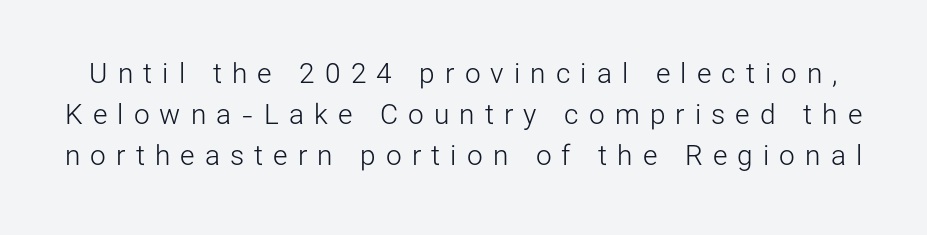
Q: Is the text bold? A: No.
Q: Is the text italic (slanted)? A: No, it is upright.
Q: Is the typeface a serif or a sans-serif typeface? A: Sans-serif.
Q: Is the text underlined? A: No.
Q: Is the spacing between letters normal or unusually wide? A: Unusually wide.
Q: Is the spacing between lines tight, normal or loose? A: Normal.
Q: Width (condensed, normal, or wide)? A: Normal.
Q: Stroke contrast? A: Low.
Q: x-height? A: Medium.
Q: Monospaced? A: No.
